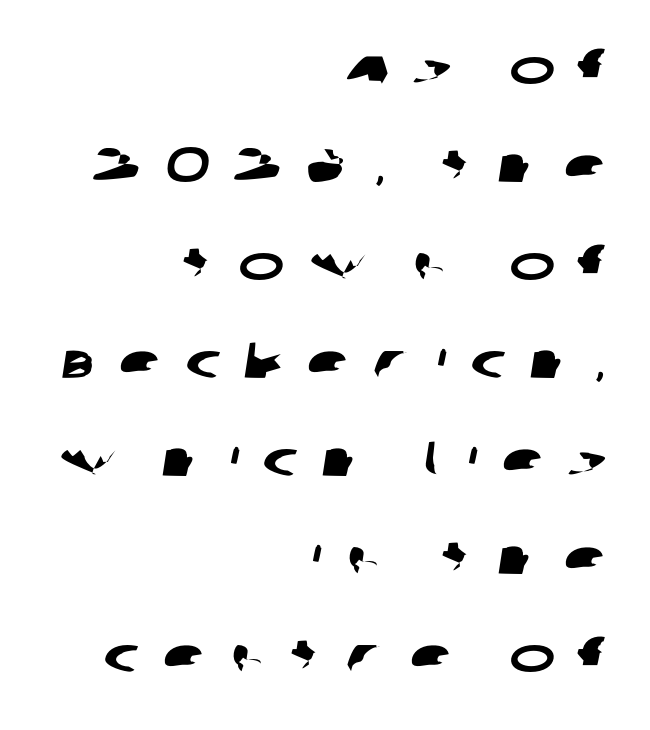
Q: Is the typeface a serif or a sans-serif typeface? A: Sans-serif.
Q: Is the text underlined? A: No.
Q: How is the paragraph aligned? A: Right-aligned.
Q: Is the spacing between letters normal or unusually wide? A: Unusually wide.
Q: Is the spacing between lines tight, normal or loose? A: Loose.
Q: Width (condensed, normal, or wide)? A: Wide.
Q: Stroke contrast? A: Low.
Q: x-height? A: Large.
Q: Monospaced? A: No.
